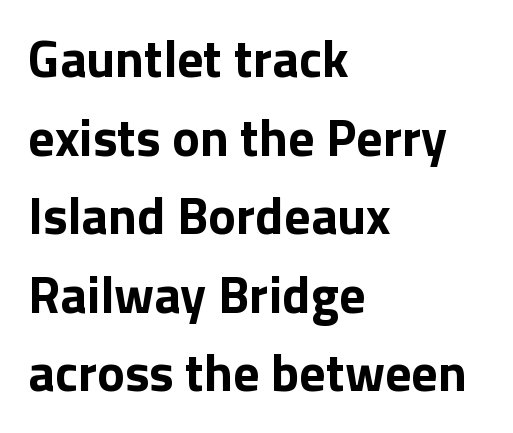
This sample keeps an unexceptional amount of space between lines. Teacher's note: observe the even left margin — that is flush-left alignment. These lines carry a lot of weight — the face is fully bold. Is this a sans? Yes — the strokes have no serifs. Quick note: underline off. What stands out about the letter spacing? Nothing — it is the standard amount.
